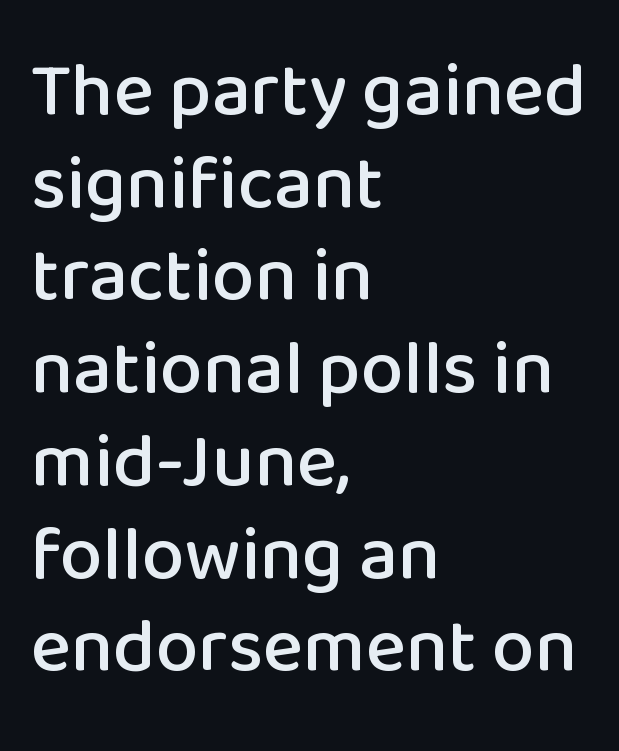
{"serif": "no", "italic": "no", "width": "normal", "stroke_contrast": "low", "x_height": "medium", "monospaced": "no", "underline": "no", "align": "left", "line_spacing_ratio": 1.22, "letter_spacing": "normal", "letter_spacing_em": 0.0, "glyph_px": 76}
